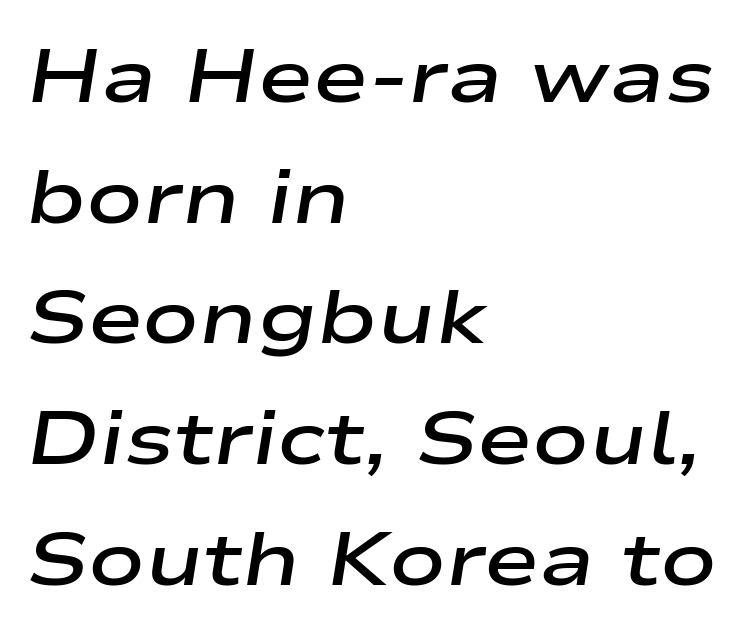
Q: Is the text bold? A: Semi-bold.
Q: Is the text italic (slanted)? A: Yes, it leans right by about 9 degrees.
Q: Is the text underlined? A: No.
Q: How is the paragraph aligned? A: Left-aligned.
Q: Is the spacing between letters normal or unusually wide? A: Normal.
Q: Is the spacing between lines tight, normal or loose? A: Normal.
Q: Width (condensed, normal, or wide)? A: Wide.
Q: Stroke contrast? A: Low.
Q: x-height? A: Medium.
Q: Monospaced? A: No.
